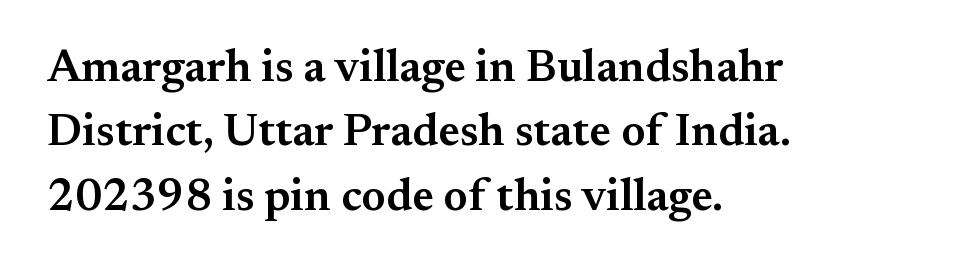
The image shows 45 px semibold serif type, upright; set left-aligned, normal line spacing (1.43x), normal letter spacing, not underlined; medium stroke contrast and a small x-height.
